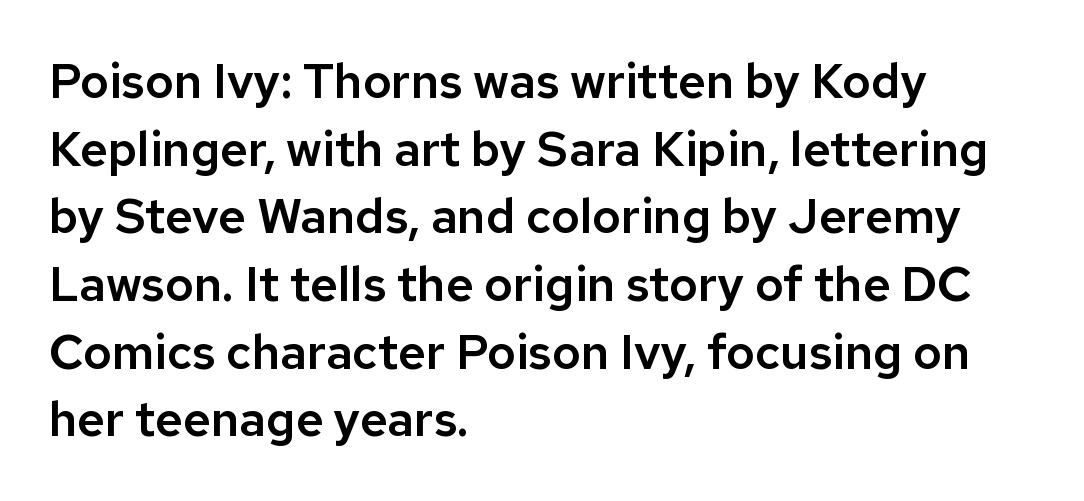
Q: Is the text italic (slanted)? A: No, it is upright.
Q: Is the typeface a serif or a sans-serif typeface? A: Sans-serif.
Q: Is the text underlined? A: No.
Q: How is the paragraph aligned? A: Left-aligned.
Q: Is the spacing between letters normal or unusually wide? A: Normal.
Q: Is the spacing between lines tight, normal or loose? A: Normal.
Q: Width (condensed, normal, or wide)? A: Normal.
Q: Stroke contrast? A: Low.
Q: x-height? A: Medium.
Q: Monospaced? A: No.
